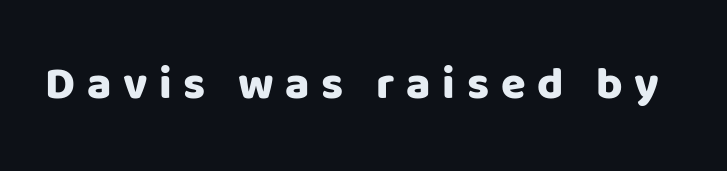
Q: Is the text italic (slanted)? A: No, it is upright.
Q: Is the typeface a serif or a sans-serif typeface? A: Sans-serif.
Q: Is the text underlined? A: No.
Q: Is the spacing between letters normal or unusually wide? A: Unusually wide.
Q: Width (condensed, normal, or wide)? A: Normal.
Q: Stroke contrast? A: Low.
Q: x-height? A: Large.
Q: Monospaced? A: No.
